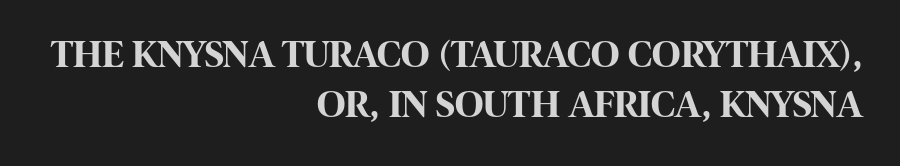
{"serif": "no", "italic": "no", "bold": "yes", "weight": "bold", "width": "condensed", "stroke_contrast": "high", "x_height": "large", "monospaced": "no", "underline": "no", "align": "right", "line_spacing": "normal", "line_spacing_ratio": 1.28, "letter_spacing": "normal", "letter_spacing_em": 0.0, "glyph_px": 39}
